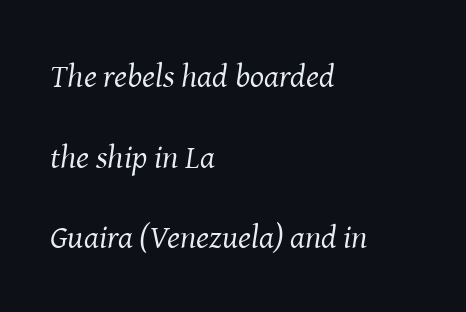
The image shows 33 px regular-weight serif type, italic (leaning right); set left-aligned, loose line spacing (2.44x), normal letter spacing, not underlined; medium stroke contrast and a medium x-height.
